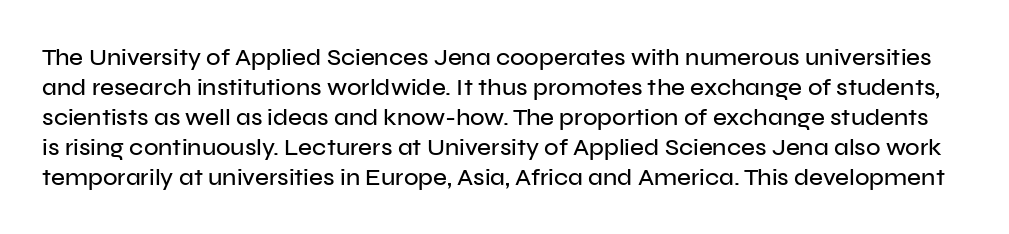
The image shows 24 px text type, upright; set normal line spacing (1.25x), normal letter spacing, not underlined.
